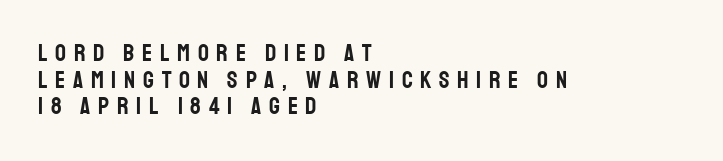
Q: Is the text italic (slanted)? A: No, it is upright.
Q: Is the text underlined? A: No.
Q: How is the paragraph aligned? A: Left-aligned.
Q: Is the spacing between letters normal or unusually wide? A: Unusually wide.
Q: Is the spacing between lines tight, normal or loose? A: Tight.
